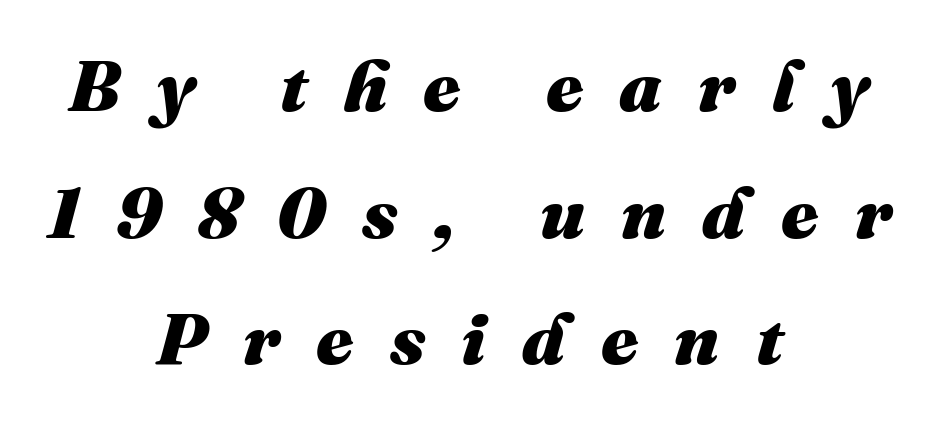
Q: Is the text bold? A: Yes.
Q: Is the text italic (slanted)? A: Yes, it leans right by about 16 degrees.
Q: Is the text underlined? A: No.
Q: How is the paragraph aligned? A: Centered.
Q: Is the spacing between letters normal or unusually wide? A: Unusually wide.
Q: Width (condensed, normal, or wide)? A: Normal.
Q: Stroke contrast? A: Medium.
Q: x-height? A: Medium.
Q: Monospaced? A: No.
